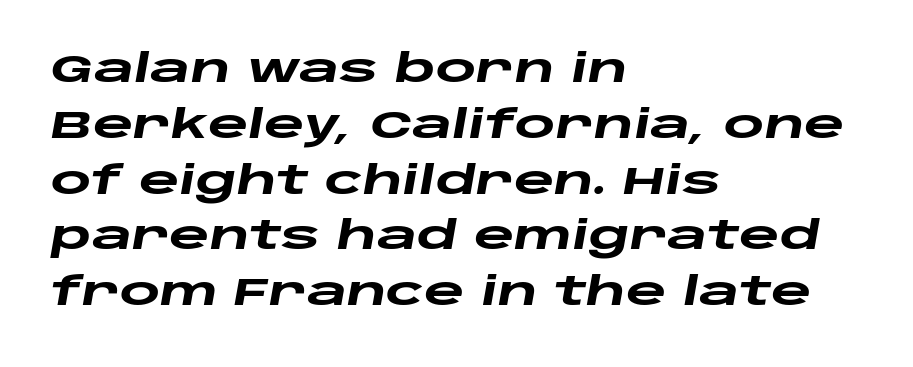
{"italic": "yes", "lean": "right", "slant_degrees": 10, "bold": "yes", "weight": "heavy", "width": "wide", "stroke_contrast": "low", "x_height": "large", "monospaced": "no", "underline": "no", "align": "left", "line_spacing": "normal", "line_spacing_ratio": 1.43, "letter_spacing": "normal", "letter_spacing_em": 0.0, "glyph_px": 39}
